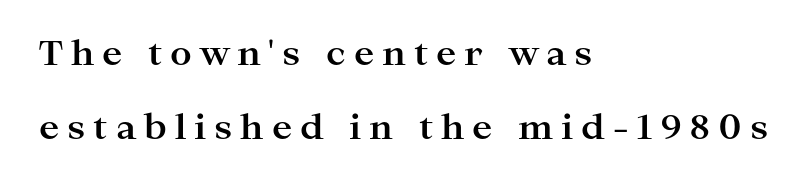
The image shows 34 px bold, wide serif type, upright; set left-aligned, loose line spacing (2.19x), unusually wide letter spacing (+0.23 em), not underlined; high stroke contrast and a medium x-height.
